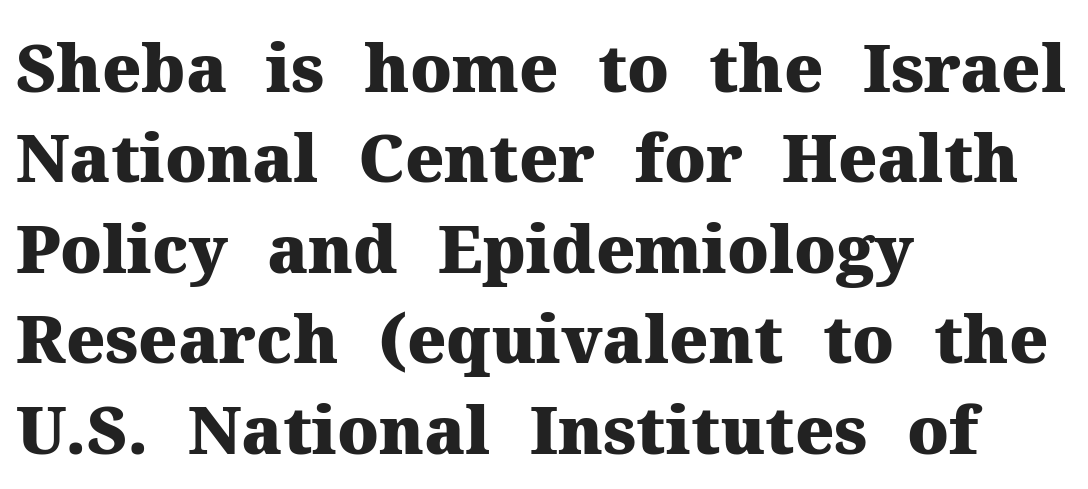
Q: Is the text bold? A: Yes.
Q: Is the text italic (slanted)? A: No, it is upright.
Q: Is the typeface a serif or a sans-serif typeface? A: Serif.
Q: Is the text underlined? A: No.
Q: How is the paragraph aligned? A: Left-aligned.
Q: Is the spacing between letters normal or unusually wide? A: Normal.
Q: Is the spacing between lines tight, normal or loose? A: Normal.
Q: Width (condensed, normal, or wide)? A: Normal.
Q: Stroke contrast? A: Medium.
Q: x-height? A: Medium.
Q: Monospaced? A: No.
